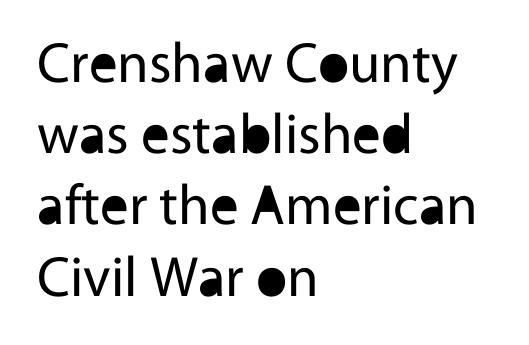
Q: Is the text bold? A: No.
Q: Is the text italic (slanted)? A: No, it is upright.
Q: Is the typeface a serif or a sans-serif typeface? A: Sans-serif.
Q: Is the text underlined? A: No.
Q: How is the paragraph aligned? A: Left-aligned.
Q: Is the spacing between letters normal or unusually wide? A: Normal.
Q: Is the spacing between lines tight, normal or loose? A: Normal.
Q: Width (condensed, normal, or wide)? A: Normal.
Q: x-height? A: Medium.
Q: Monospaced? A: No.
